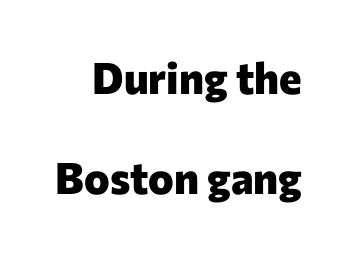
{"serif": "no", "italic": "no", "bold": "yes", "weight": "heavy", "width": "normal", "stroke_contrast": "low", "x_height": "medium", "monospaced": "no", "underline": "no", "line_spacing": "loose", "line_spacing_ratio": 2.33, "letter_spacing": "normal", "letter_spacing_em": 0.0, "glyph_px": 43}
